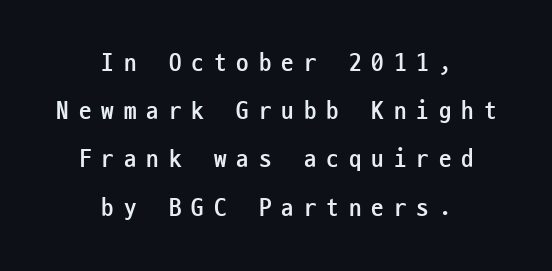
A great deal of white space separates one row of letters from the next. The tracking jumps out immediately: characters are airy and widely separated. The rendering positions every line midway between the sides. The typesetting leans heavy: a genuine bold. Unlike italic type, these characters show no tilt at all.
